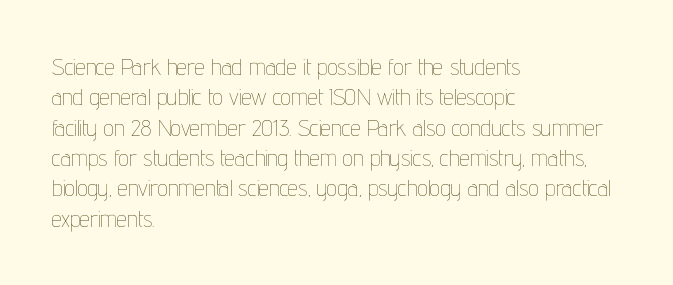
Q: Is the text bold? A: No.
Q: Is the text italic (slanted)? A: No, it is upright.
Q: Is the text underlined? A: No.
Q: How is the paragraph aligned? A: Left-aligned.
Q: Is the spacing between letters normal or unusually wide? A: Normal.
Q: Is the spacing between lines tight, normal or loose? A: Normal.
